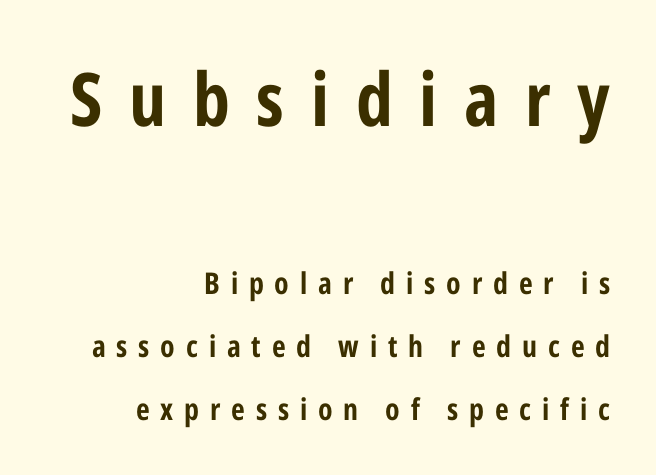
{"serif": "no", "italic": "no", "width": "condensed", "stroke_contrast": "low", "x_height": "medium", "monospaced": "no", "underline": "no", "align": "right", "line_spacing": "loose", "line_spacing_ratio": 2.1, "letter_spacing": "wide", "letter_spacing_em": 0.36, "larger_block": "first", "size_ratio": 2.47, "glyph_px": 74}
